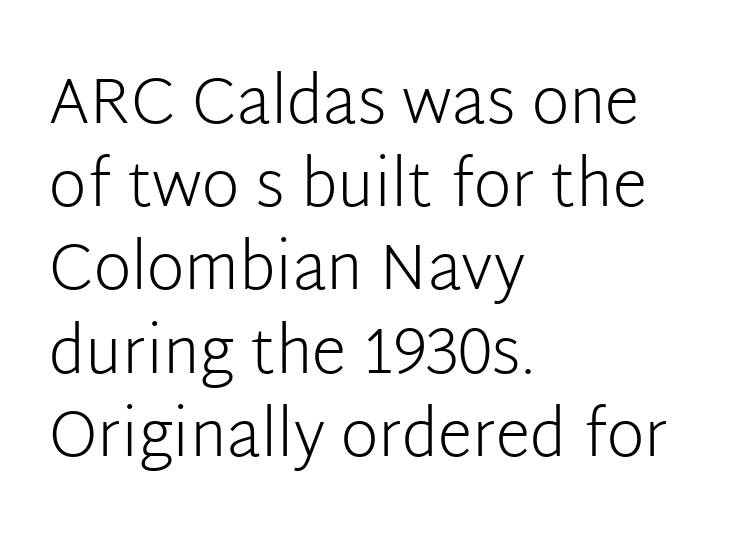
{"serif": "no", "italic": "no", "bold": "no", "weight": "light", "width": "normal", "stroke_contrast": "low", "x_height": "medium", "monospaced": "no", "underline": "no", "align": "left", "line_spacing": "normal", "line_spacing_ratio": 1.3, "letter_spacing": "normal", "letter_spacing_em": 0.0, "glyph_px": 64}
